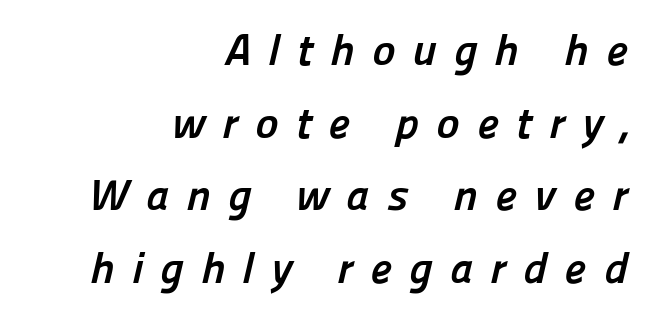
{"serif": "no", "bold": "yes", "weight": "semibold", "width": "normal", "stroke_contrast": "low", "x_height": "medium", "monospaced": "no", "underline": "no", "align": "right", "line_spacing": "normal", "line_spacing_ratio": 1.65, "letter_spacing": "wide", "letter_spacing_em": 0.39, "glyph_px": 44}
